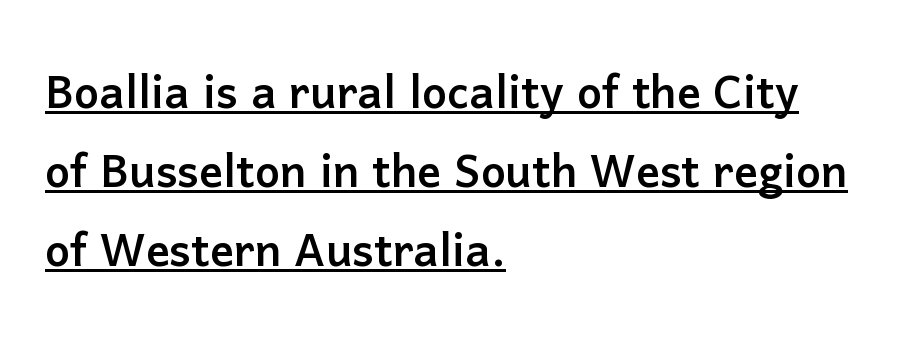
{"serif": "no", "italic": "no", "width": "normal", "stroke_contrast": "low", "x_height": "medium", "monospaced": "no", "underline": "yes", "align": "left", "line_spacing": "normal", "line_spacing_ratio": 1.34, "letter_spacing": "normal", "letter_spacing_em": 0.0, "glyph_px": 59}
